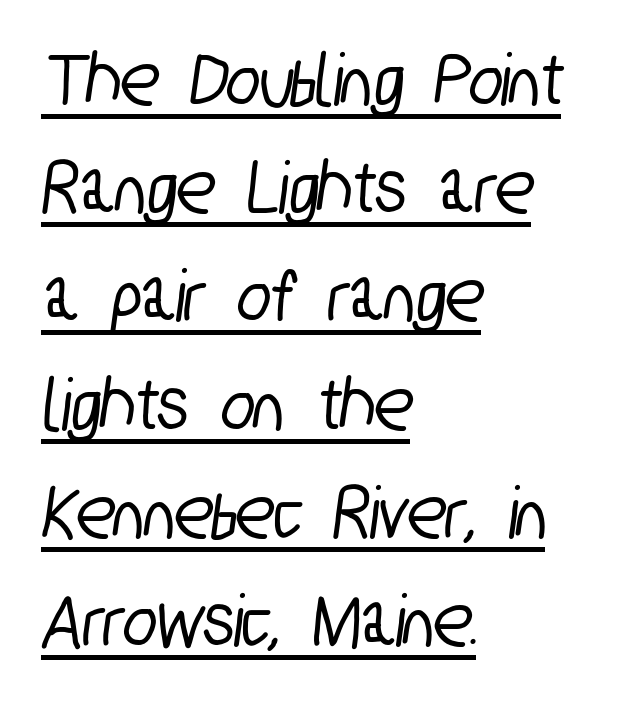
Each line of the rendering has a horizontal stroke beneath the glyphs. Between one letter and the next there's only the usual sliver of space. Is the block centered? No — it sits flush against the left margin. This sample keeps an unexceptional amount of space between lines.
